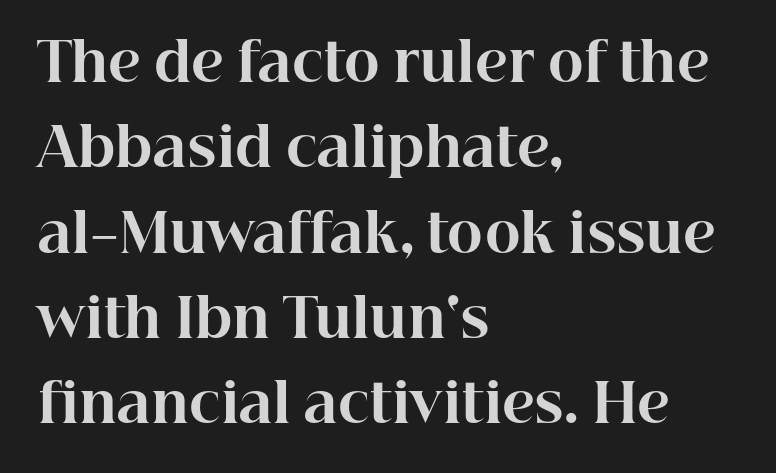
This sample uses an upright cut, with every glyph sitting square on the baseline. Do the characters align in a grid? No, the font is proportional. This is serif lettering, the kind often seen in printed books. You could call the tracking neutral — neither tight nor loose. Regular leading.
